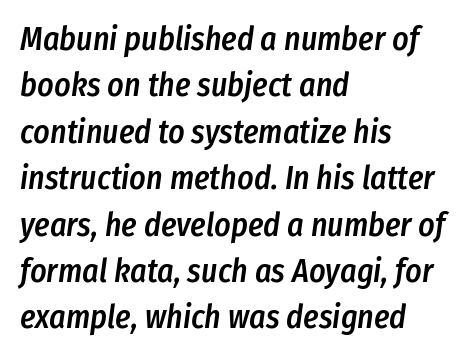
A typesetter would call this proportional, since set widths differ per character. Clear beneath every line of the passage. Reading down the column, the eye jumps a familiar distance to each next line. I'd describe the lettering as semibold — firm but not a full bold.
